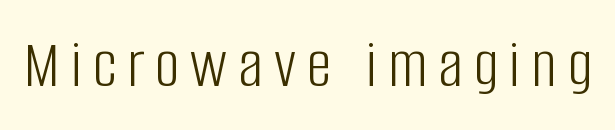
Q: Is the text bold? A: No.
Q: Is the text italic (slanted)? A: No, it is upright.
Q: Is the typeface a serif or a sans-serif typeface? A: Sans-serif.
Q: Is the text underlined? A: No.
Q: Width (condensed, normal, or wide)? A: Condensed.
Q: Stroke contrast? A: Low.
Q: x-height? A: Large.
Q: Monospaced? A: No.
